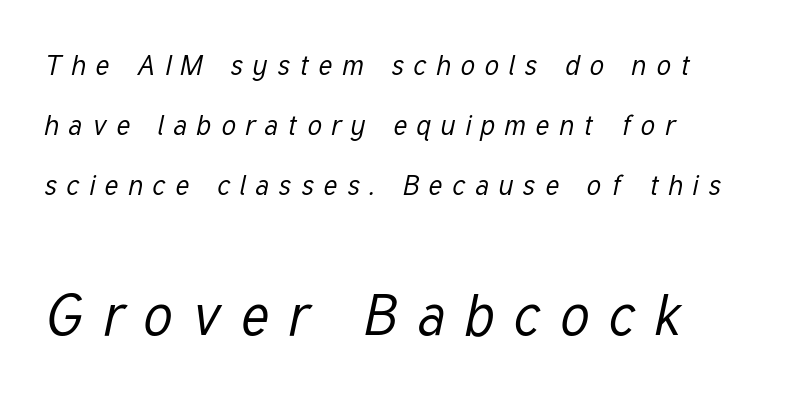
Q: Is the text bold? A: No.
Q: Is the text italic (slanted)? A: Yes, it leans right by about 12 degrees.
Q: Is the text underlined? A: No.
Q: How is the paragraph aligned? A: Left-aligned.
Q: Is the spacing between letters normal or unusually wide? A: Unusually wide.
Q: Is the spacing between lines tight, normal or loose? A: Loose.
Q: Which block of text is set in a larger size, the first (top) or the second (bottom)? A: The second (bottom) one.
Q: Width (condensed, normal, or wide)? A: Condensed.
Q: Stroke contrast? A: Low.
Q: x-height? A: Medium.
Q: Monospaced? A: No.
